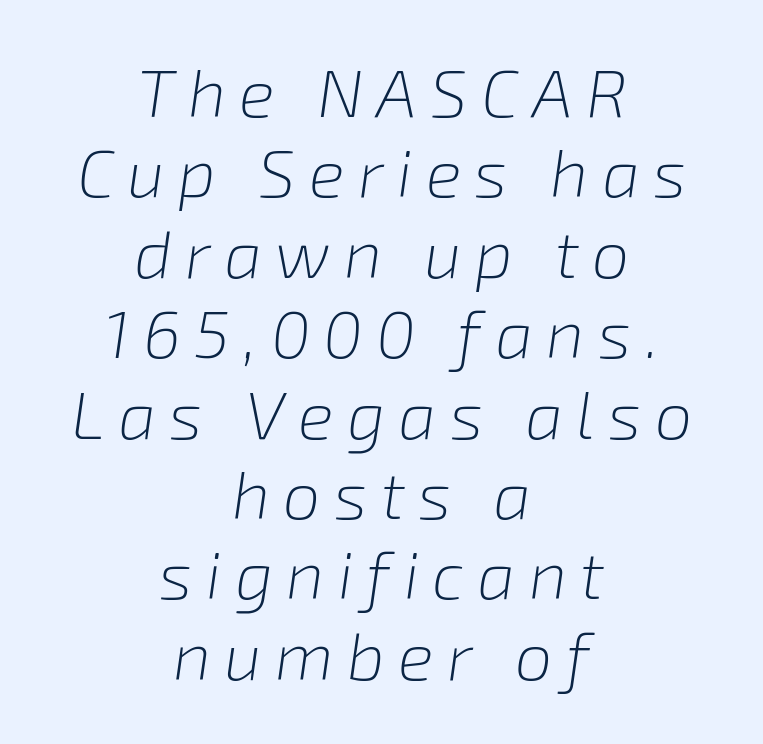
Q: Is the text bold? A: No.
Q: Is the text italic (slanted)? A: Yes, it leans right by about 8 degrees.
Q: Is the text underlined? A: No.
Q: How is the paragraph aligned? A: Centered.
Q: Is the spacing between letters normal or unusually wide? A: Unusually wide.
Q: Width (condensed, normal, or wide)? A: Normal.
Q: Stroke contrast? A: Low.
Q: x-height? A: Medium.
Q: Monospaced? A: No.
